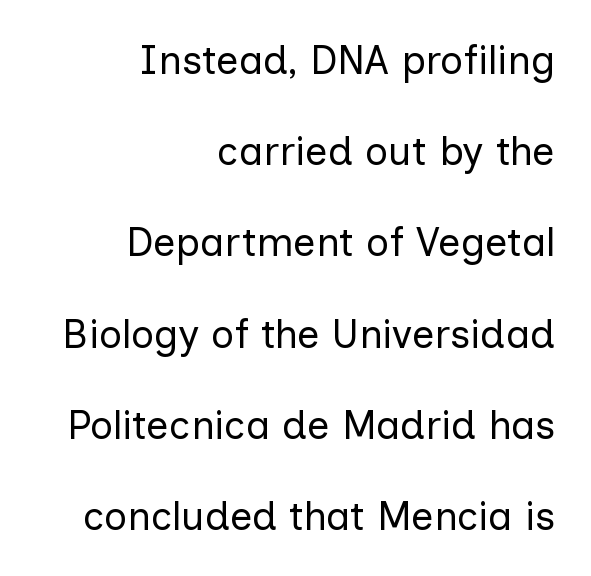
The image shows 40 px regular-weight sans-serif type, upright; set right-aligned, loose line spacing (2.28x), normal letter spacing, not underlined; low stroke contrast and a medium x-height.
